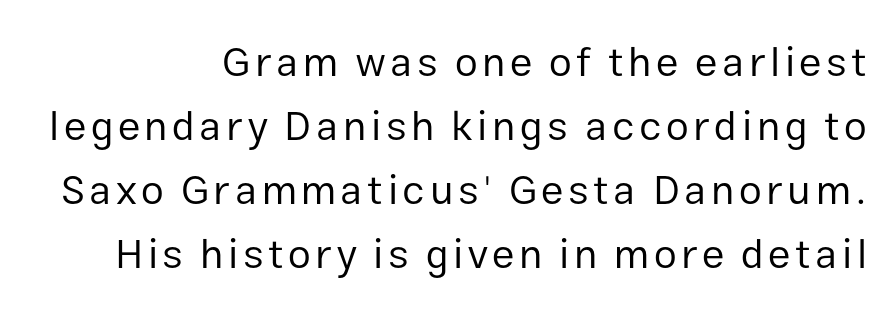
{"serif": "no", "italic": "no", "bold": "no", "weight": "regular", "width": "normal", "stroke_contrast": "low", "x_height": "medium", "monospaced": "no", "underline": "no", "align": "right", "line_spacing": "normal", "line_spacing_ratio": 1.56, "glyph_px": 41}
